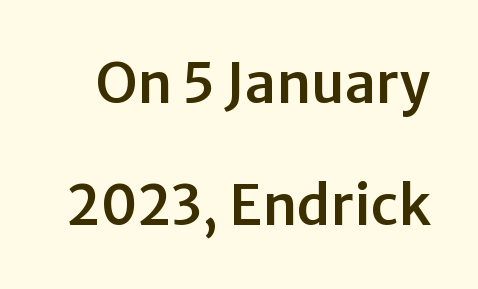
Check under the words: just untouched page. The horizontal fit of the characters is conventional and even. A typesetter would call this proportional, since set widths differ per character. Rows of type keep a wide berth in the vertical direction. You can tell it's not italic because the verticals are truly vertical. This sample uses a sans-serif face.
